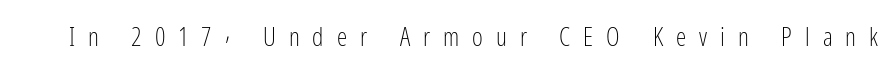
{"italic": "no", "bold": "no", "underline": "no", "letter_spacing": "wide", "letter_spacing_em": 0.5, "glyph_px": 26}
